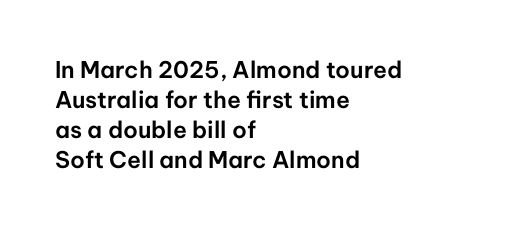
{"italic": "no", "underline": "no", "align": "left", "line_spacing": "normal", "line_spacing_ratio": 1.31, "letter_spacing": "normal", "letter_spacing_em": 0.0, "glyph_px": 23}
